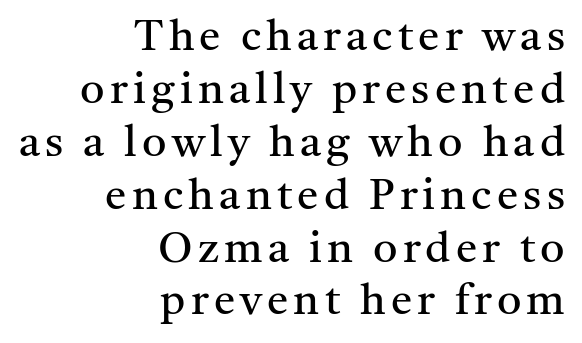
The image shows 43 px regular-weight serif type, upright; set right-aligned, line spacing 1.23x, not underlined; medium stroke contrast and a medium x-height.
